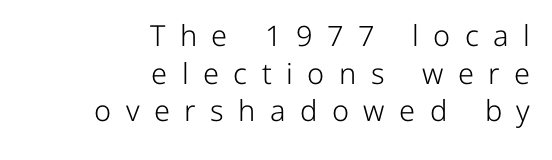
How would I describe the line gaps? Plain and ordinary. Here the glyphs are tracked loosely, breaking word shapes into spaced letters. Notice how the stems are strictly vertical — no italics here. Typeset ragged left — the right edge is the straight one. Stroke thickness stays within the range of a standard reading face or lighter.
